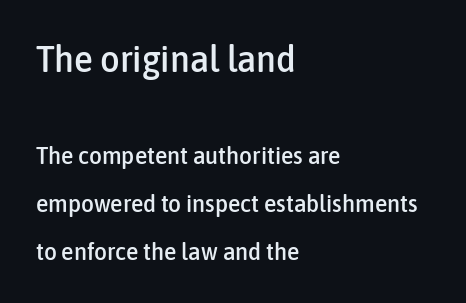
Note: larger setting up top, smaller setting below. Short note: letters normally spaced. Serifs: no, the terminals of the letterforms are clean. The compositor pushed each line to the left boundary.
